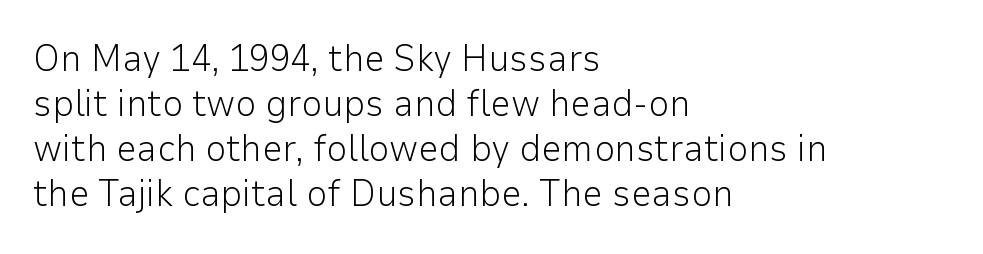
The image shows 37 px light sans-serif type, upright; set left-aligned, line spacing 1.22x, normal letter spacing, not underlined; low stroke contrast and a medium x-height.
